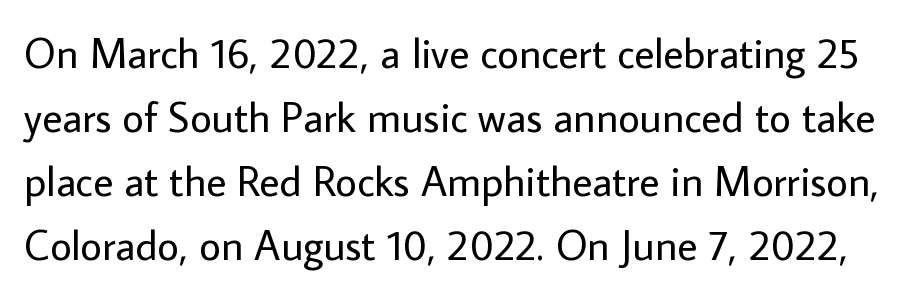
The image shows 42 px regular-weight sans-serif type, upright; set normal line spacing (1.52x), normal letter spacing, not underlined; low stroke contrast and a medium x-height.
